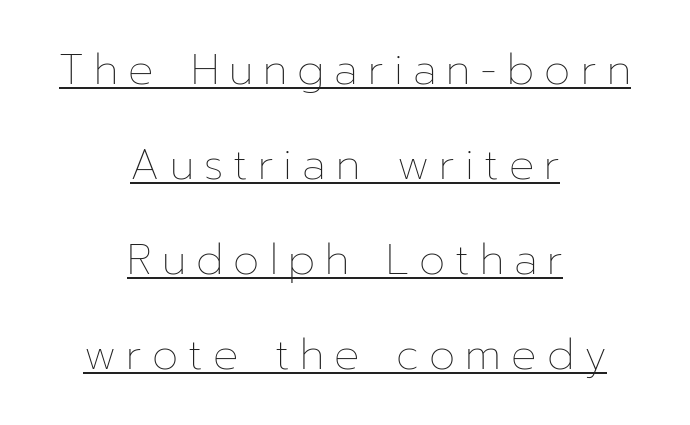
{"italic": "no", "bold": "no", "weight": "thin", "width": "normal", "stroke_contrast": "low", "x_height": "medium", "monospaced": "no", "underline": "yes", "align": "center", "line_spacing": "loose", "line_spacing_ratio": 2.26, "letter_spacing": "wide", "letter_spacing_em": 0.24, "glyph_px": 42}
